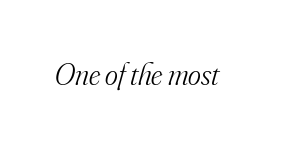
The image shows 31 px light serif type, italic (leaning right); set normal letter spacing, not underlined; medium stroke contrast and a small x-height.
